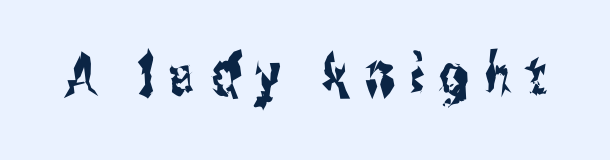
These lines are rendered in a variable-pitch font. A typesetter would mark this as roman, not italic. Letters rest on an invisible, unmarked baseline. Nope, no serifs anywhere on these letters.
